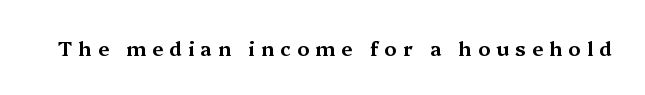
Q: Is the text italic (slanted)? A: No, it is upright.
Q: Is the text underlined? A: No.
Q: Is the spacing between letters normal or unusually wide? A: Unusually wide.
